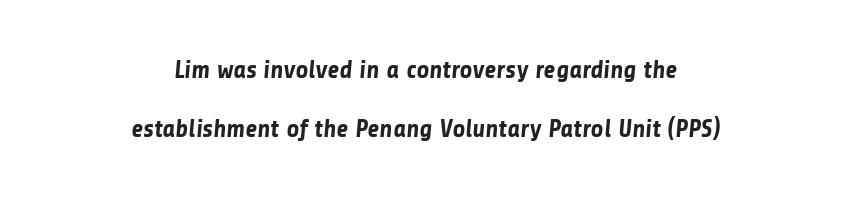
Between one letter and the next there's only the usual sliver of space. Horizontal bands of white between lines are thick stripes. The rendering positions every line midway between the sides. Thick stems and heavy bowls — unmistakably bold. The space beneath each line is pristine and unruled.
